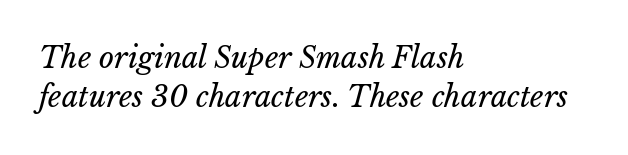
Q: Is the text bold? A: No.
Q: Is the text underlined? A: No.
Q: How is the paragraph aligned? A: Left-aligned.
Q: Is the spacing between letters normal or unusually wide? A: Normal.
Q: Is the spacing between lines tight, normal or loose? A: Normal.
Q: Width (condensed, normal, or wide)? A: Normal.
Q: Stroke contrast? A: Low.
Q: x-height? A: Medium.
Q: Monospaced? A: No.
